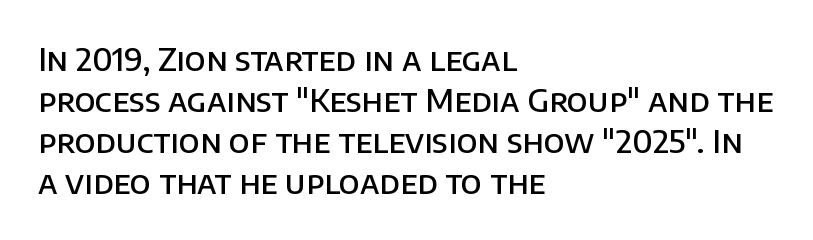
The image shows 32 px semibold sans-serif type, upright; set left-aligned, normal line spacing (1.28x), normal letter spacing, not underlined; low stroke contrast and a large x-height.
